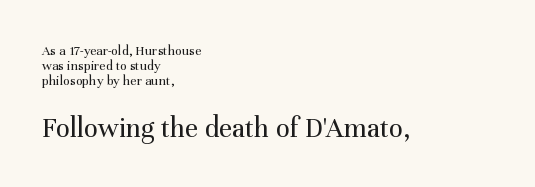
The passage shown is typed in a proportional face where columns would drift. The rag falls on the right side of this text block. The letterforms sit at book weight or below. Reading down the column, the eye jumps only a short way to each next line. It's the straight-up-and-down kind of type.
